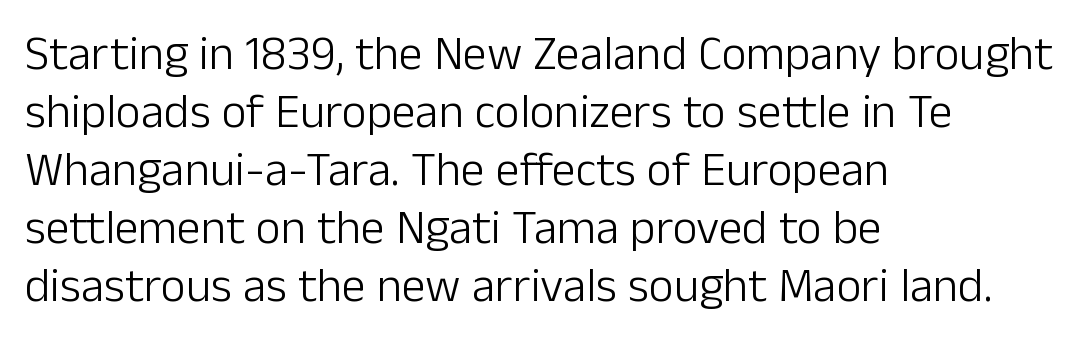
This is roman type, the default non-slanted kind. These lines are set flush left with a ragged right edge. You could not count columns in this text — the font is proportionally spaced. No feet cap the strokes, marking this as sans-serif type.
